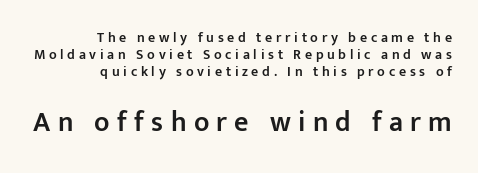
{"serif": "no", "italic": "no", "bold": "semi", "weight": "semibold", "width": "normal", "stroke_contrast": "low", "x_height": "medium", "monospaced": "no", "underline": "no", "align": "right", "line_spacing_ratio": 1.21, "letter_spacing": "wide", "letter_spacing_em": 0.26, "larger_block": "second", "size_ratio": 2.0, "glyph_px": 28}
